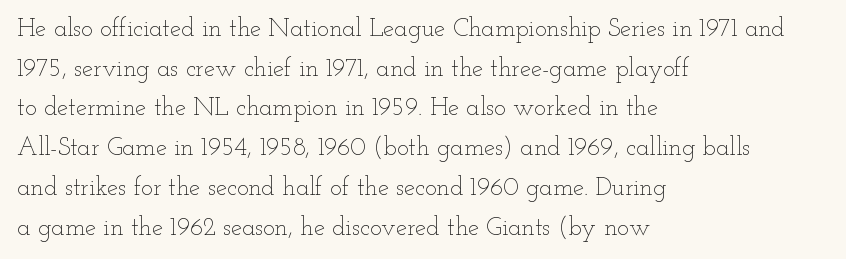
Q: Is the text bold? A: No.
Q: Is the text italic (slanted)? A: No, it is upright.
Q: Is the text underlined? A: No.
Q: How is the paragraph aligned? A: Left-aligned.
Q: Is the spacing between letters normal or unusually wide? A: Normal.
Q: Is the spacing between lines tight, normal or loose? A: Normal.
